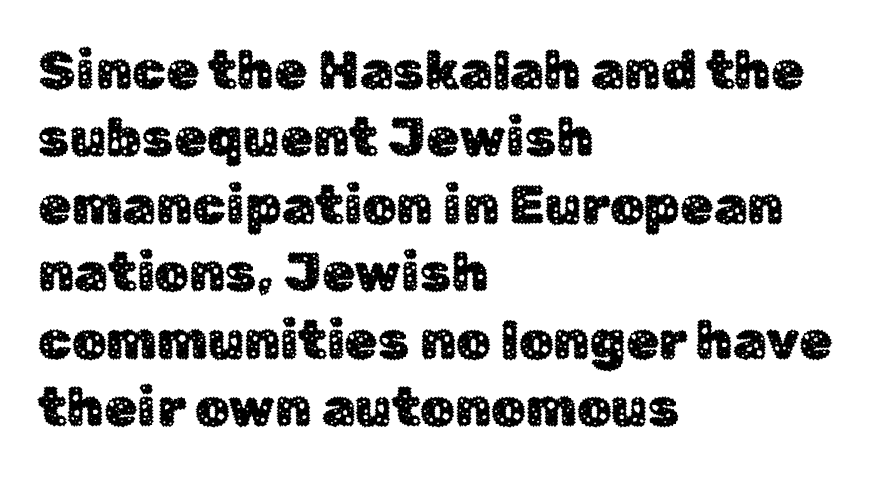
{"serif": "no", "italic": "no", "width": "normal", "stroke_contrast": "low", "x_height": "medium", "monospaced": "no", "underline": "no", "align": "left", "line_spacing": "normal", "line_spacing_ratio": 1.25, "letter_spacing": "normal", "letter_spacing_em": 0.0, "glyph_px": 54}
